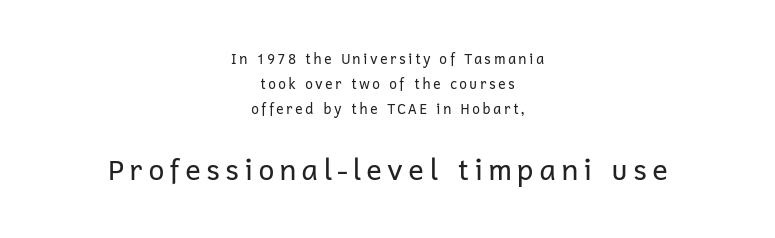
Q: Is the text bold? A: No.
Q: Is the text italic (slanted)? A: No, it is upright.
Q: Is the typeface a serif or a sans-serif typeface? A: Sans-serif.
Q: Is the text underlined? A: No.
Q: How is the paragraph aligned? A: Centered.
Q: Which block of text is set in a larger size, the first (top) or the second (bottom)? A: The second (bottom) one.
Q: Width (condensed, normal, or wide)? A: Normal.
Q: Stroke contrast? A: Low.
Q: x-height? A: Medium.
Q: Monospaced? A: No.
